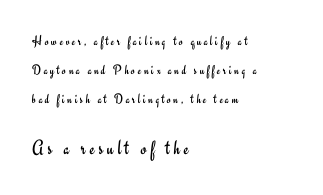
Each new line begins a long way beneath the previous one. This layout puts the modest block above and the oversized block below. A student would call this left alignment; a typographer would say flush left, rag right.
